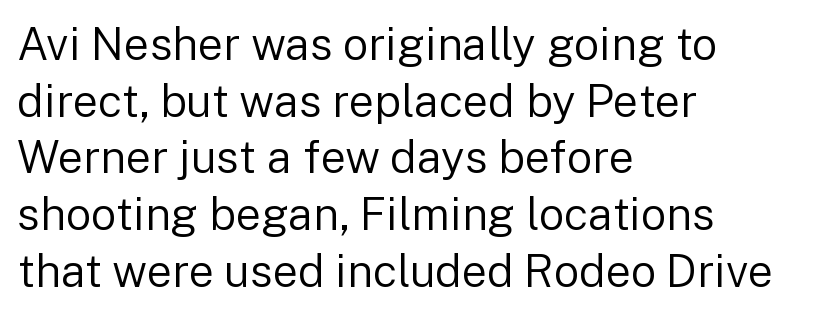
The image shows 45 px regular-weight sans-serif type, upright; set left-aligned, normal line spacing (1.26x), normal letter spacing, not underlined; low stroke contrast and a medium x-height.
